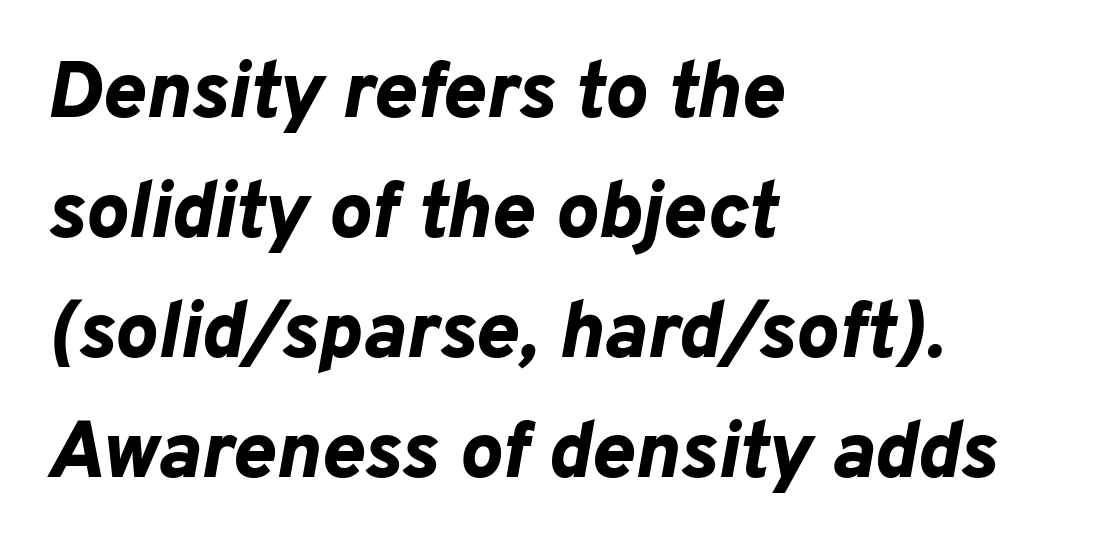
The image shows 80 px bold type, italic (leaning right); set left-aligned, normal line spacing (1.5x), normal letter spacing, not underlined; low stroke contrast and a medium x-height.
